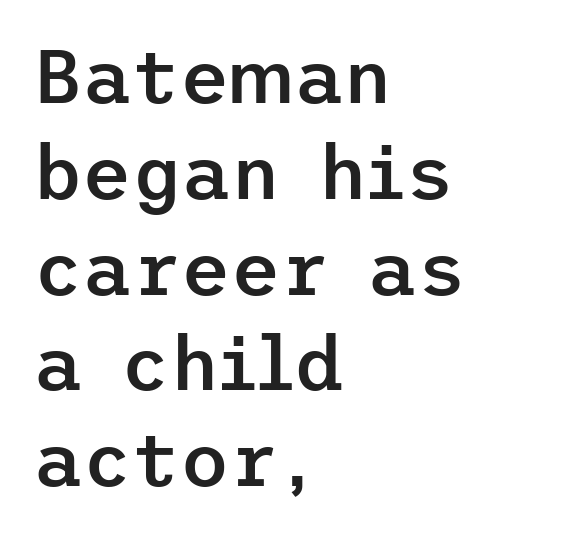
Examine the stroke ends and you'll find no serifs. Vertical strokes here are truly vertical. Weight check: semibold — heavier than regular, not quite bold. The rendering keeps characters at their native spacing. The passage shown stacks its lines at a standard gap. No word sits above an underline.
